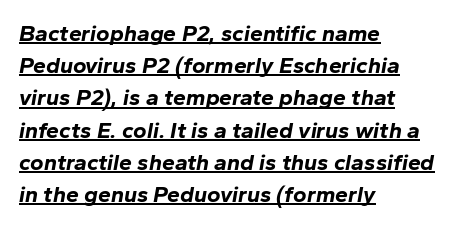
The image shows 23 px bold type, italic (leaning right); set left-aligned, normal line spacing (1.4x), normal letter spacing, underlined.
